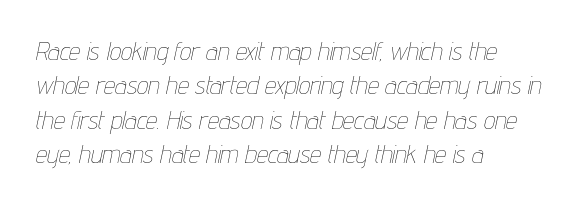
The image shows 25 px text type, italic (leaning right); set left-aligned, normal line spacing (1.38x), normal letter spacing, not underlined.
